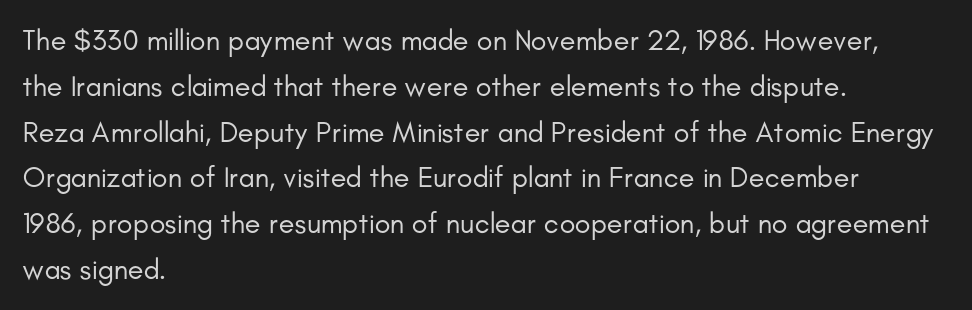
{"serif": "no", "italic": "no", "bold": "no", "weight": "regular", "width": "normal", "stroke_contrast": "low", "x_height": "small", "monospaced": "no", "underline": "no", "align": "left", "line_spacing": "normal", "line_spacing_ratio": 1.58, "letter_spacing": "normal", "letter_spacing_em": 0.0, "glyph_px": 29}
